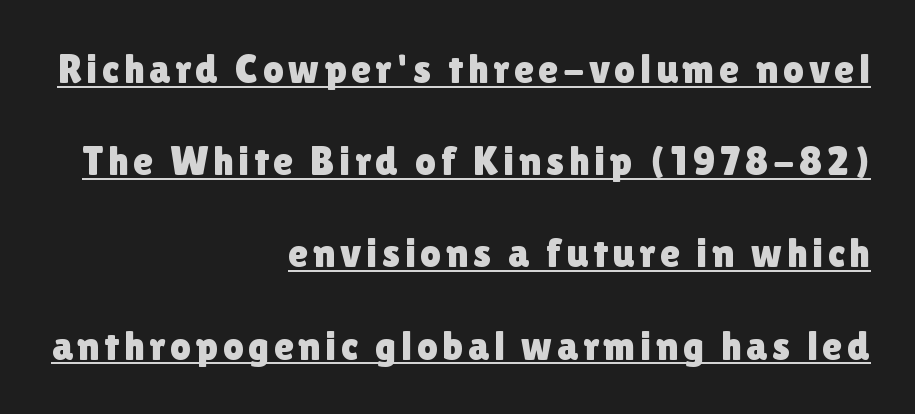
{"serif": "no", "italic": "no", "width": "normal", "stroke_contrast": "low", "x_height": "medium", "monospaced": "no", "underline": "yes", "align": "right", "line_spacing": "loose", "line_spacing_ratio": 2.25, "glyph_px": 41}
